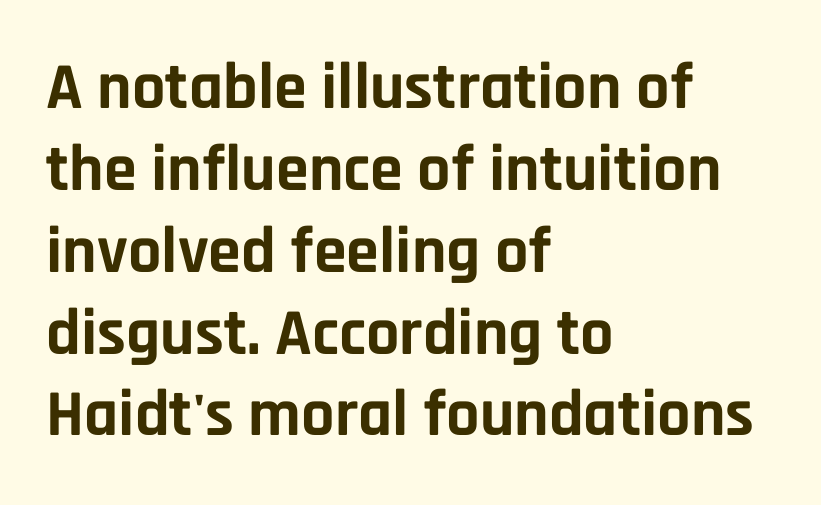
Typeset ragged right — the left edge is the straight one. The type is set solid horizontally, with unmodified tracking. The letters carry no serifs — their stems end cleanly without finishing strokes. Strong, thick strokes mark this as bold type. The letters stand straight up with perfectly vertical stems.
